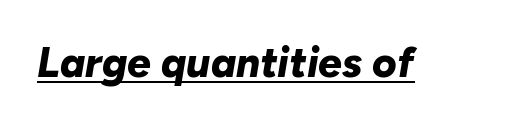
Style check: oblique. This is heavy type, rendered in bold. Here the designer chose a conventional face with non-uniform glyph widths. Between one letter and the next there's only the usual sliver of space. Notice how a bar underscores the lettering throughout.
